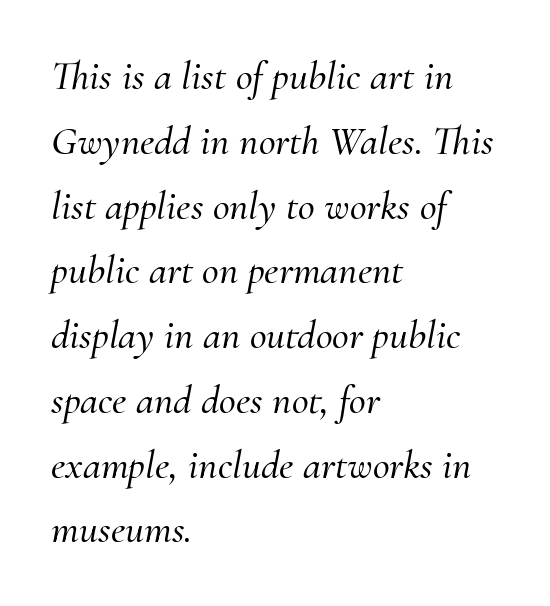
There's an unmistakable incline to the writing here. The area under the type is left untouched. The face used here is rendered with its standard letterfit. Reading down the column, the eye jumps a familiar distance to each next line. Teacher's note: observe the even left margin — that is flush-left alignment. Looks like regular typesetting: each glyph gets only the width it needs.
